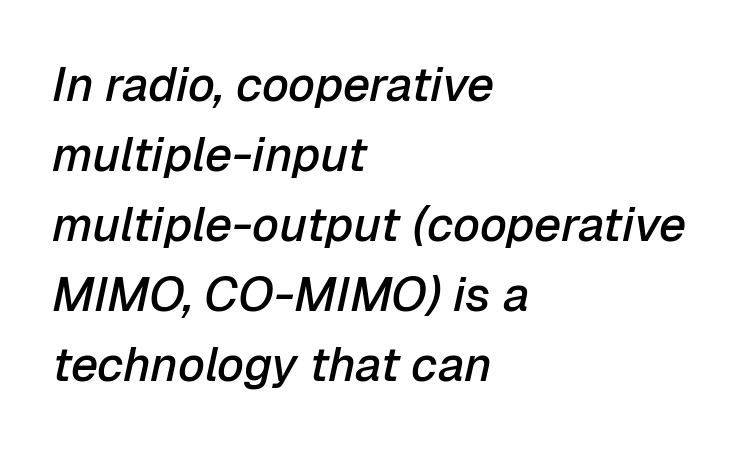
Q: Is the text bold? A: Semi-bold.
Q: Is the text italic (slanted)? A: Yes, it leans right by about 12 degrees.
Q: Is the text underlined? A: No.
Q: How is the paragraph aligned? A: Left-aligned.
Q: Is the spacing between letters normal or unusually wide? A: Normal.
Q: Is the spacing between lines tight, normal or loose? A: Normal.
Q: Width (condensed, normal, or wide)? A: Normal.
Q: Stroke contrast? A: Low.
Q: x-height? A: Medium.
Q: Monospaced? A: No.
